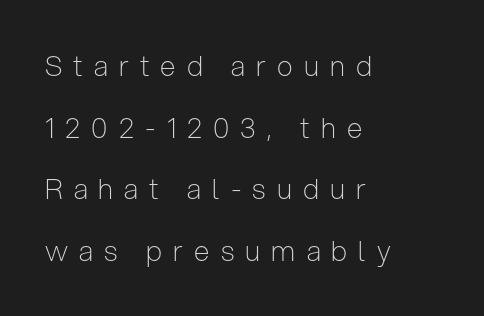
The image shows 28 px light, condensed sans-serif type, upright; set left-aligned, loose line spacing (2.2x), unusually wide letter spacing (+0.4 em), not underlined; low stroke contrast and a medium x-height.
